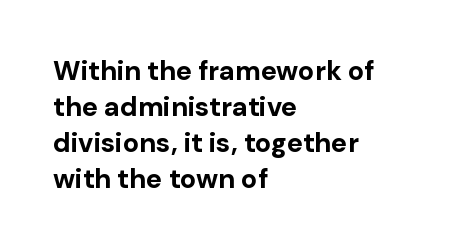
Is there much room between lines? A standard amount, neither cramped nor airy. This rendering features lettering with no underline. The typography opts for an upright posture over an oblique one. Standard letterfit; no display-style spreading of the glyphs. Line starts are locked; line ends wander. Heavy-handed strokes throughout: this text is bold.
